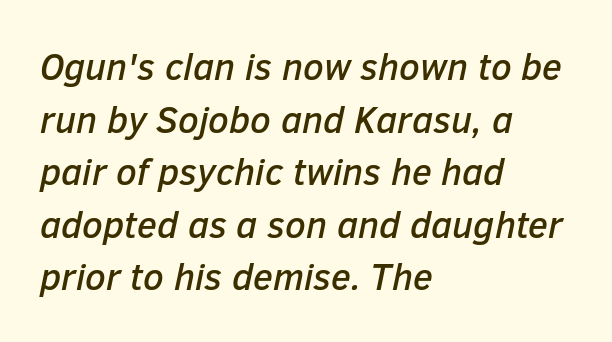
{"italic": "yes", "lean": "right", "slant_degrees": 12, "width": "normal", "stroke_contrast": "low", "x_height": "medium", "monospaced": "no", "underline": "no", "align": "left", "line_spacing": "normal", "line_spacing_ratio": 1.42, "letter_spacing": "normal", "letter_spacing_em": 0.0, "glyph_px": 37}
